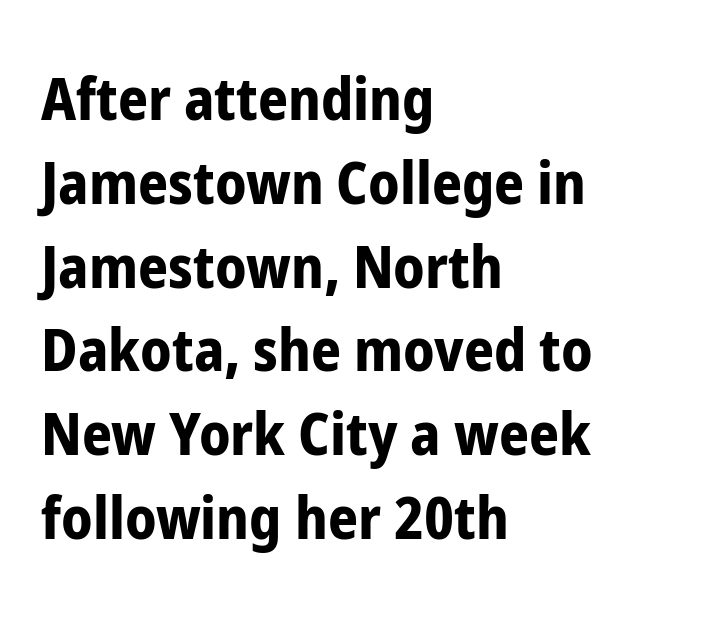
Q: Is the text bold? A: Yes.
Q: Is the text italic (slanted)? A: No, it is upright.
Q: Is the typeface a serif or a sans-serif typeface? A: Sans-serif.
Q: Is the text underlined? A: No.
Q: How is the paragraph aligned? A: Left-aligned.
Q: Is the spacing between letters normal or unusually wide? A: Normal.
Q: Is the spacing between lines tight, normal or loose? A: Normal.
Q: Width (condensed, normal, or wide)? A: Condensed.
Q: Stroke contrast? A: Low.
Q: x-height? A: Medium.
Q: Monospaced? A: No.
